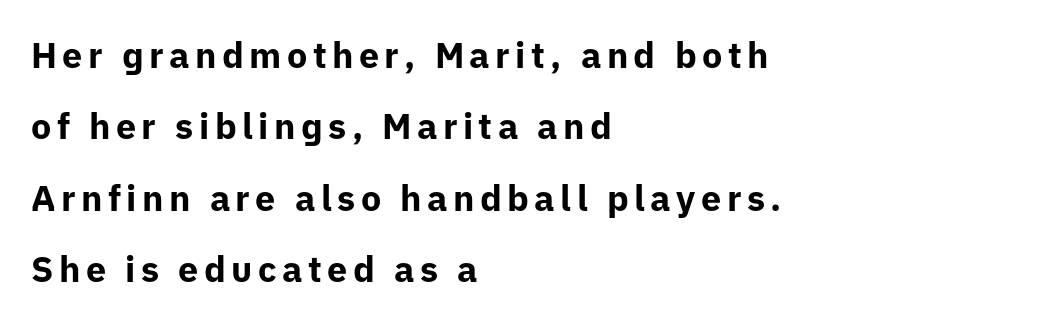
Q: Is the text bold? A: Yes.
Q: Is the text italic (slanted)? A: No, it is upright.
Q: Is the typeface a serif or a sans-serif typeface? A: Sans-serif.
Q: Is the text underlined? A: No.
Q: How is the paragraph aligned? A: Left-aligned.
Q: Is the spacing between lines tight, normal or loose? A: Loose.
Q: Width (condensed, normal, or wide)? A: Normal.
Q: Stroke contrast? A: Low.
Q: x-height? A: Medium.
Q: Monospaced? A: No.
